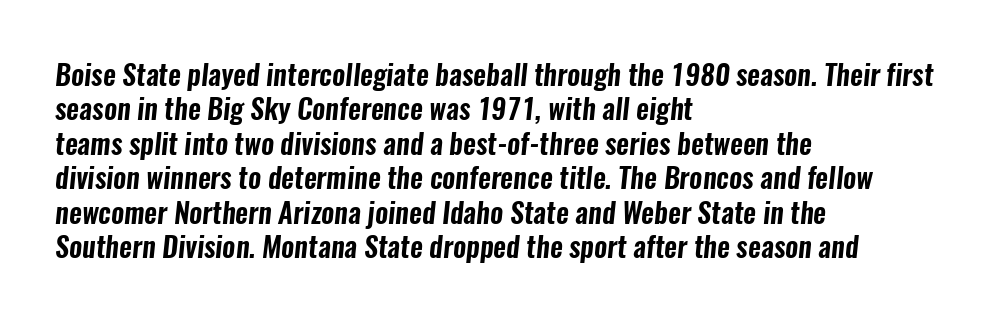
Examine the stroke ends and you'll find no serifs. These lines keep a tight, regular rhythm from letter to letter. Is the block centered? No — it sits flush against the left margin. The gap between lines stays unmarked.
